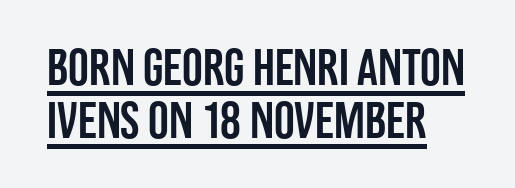
Q: Is the text italic (slanted)? A: No, it is upright.
Q: Is the typeface a serif or a sans-serif typeface? A: Sans-serif.
Q: Is the text underlined? A: Yes.
Q: Is the spacing between letters normal or unusually wide? A: Normal.
Q: Is the spacing between lines tight, normal or loose? A: Tight.
Q: Width (condensed, normal, or wide)? A: Condensed.
Q: Stroke contrast? A: Low.
Q: x-height? A: Large.
Q: Monospaced? A: No.
